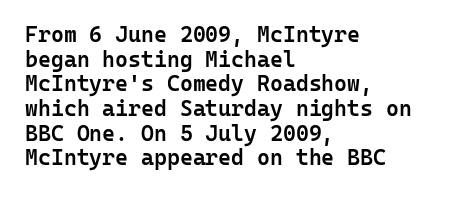
The image shows 22 px text type, upright; set left-aligned, tight line spacing (1.12x), normal letter spacing, not underlined.
